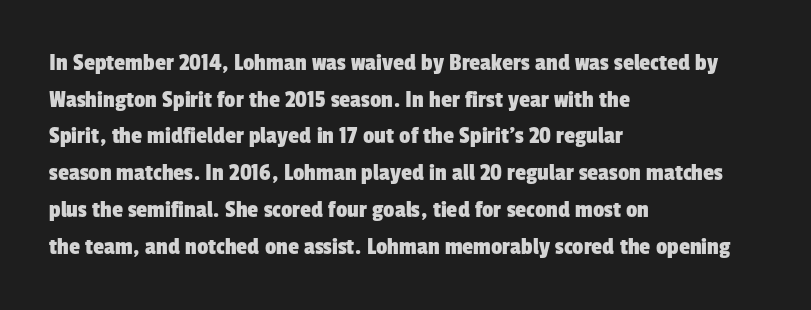
The image shows 25 px text type; set left-aligned, normal line spacing (1.47x), normal letter spacing, not underlined.
